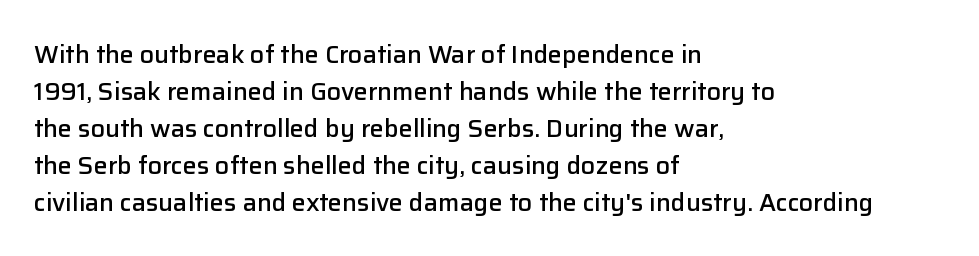
The image shows 25 px text type, upright; set left-aligned, normal line spacing (1.48x), normal letter spacing, not underlined.
